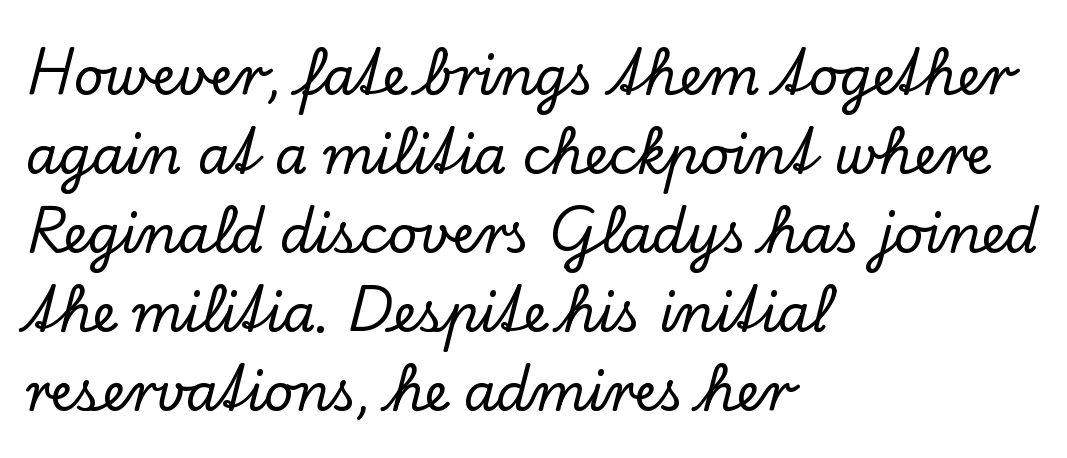
Q: Is the text italic (slanted)? A: Yes.
Q: Is the typeface a serif or a sans-serif typeface? A: Serif.
Q: Is the text underlined? A: No.
Q: How is the paragraph aligned? A: Left-aligned.
Q: Is the spacing between letters normal or unusually wide? A: Normal.
Q: Is the spacing between lines tight, normal or loose? A: Normal.
Q: Width (condensed, normal, or wide)? A: Normal.
Q: Stroke contrast? A: Low.
Q: x-height? A: Small.
Q: Monospaced? A: No.
